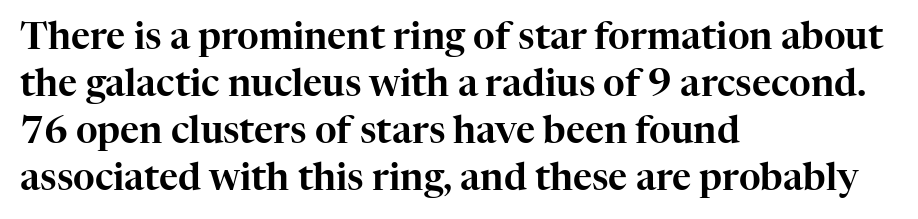
Quick note: not italic, upright. Teacher's note: observe the even left margin — that is flush-left alignment. Looks like regular typesetting: each glyph gets only the width it needs. Only glyphs here, with clear space below each row.
